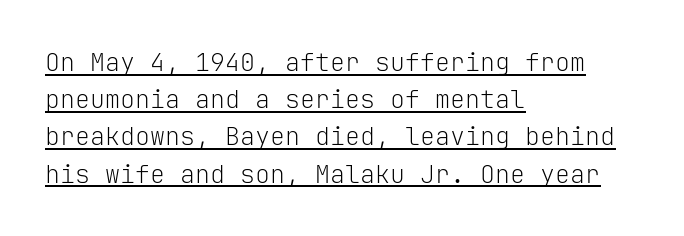
Nothing heavy about these letters — not bold at all. Each word holds together tightly as a unit, with standard inter-letter gaps. Is there any slant? The stems are plumb. This rendering features underlined lettering.
